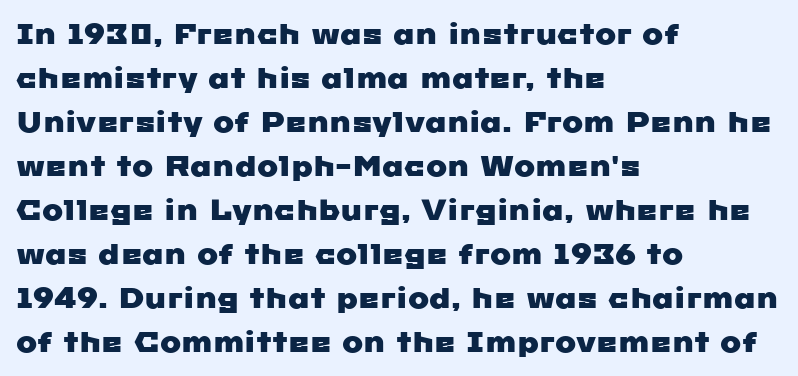
Q: Is the typeface a serif or a sans-serif typeface? A: Sans-serif.
Q: Is the text underlined? A: No.
Q: How is the paragraph aligned? A: Left-aligned.
Q: Is the spacing between letters normal or unusually wide? A: Normal.
Q: Is the spacing between lines tight, normal or loose? A: Normal.
Q: Width (condensed, normal, or wide)? A: Wide.
Q: Stroke contrast? A: Low.
Q: x-height? A: Medium.
Q: Monospaced? A: No.
